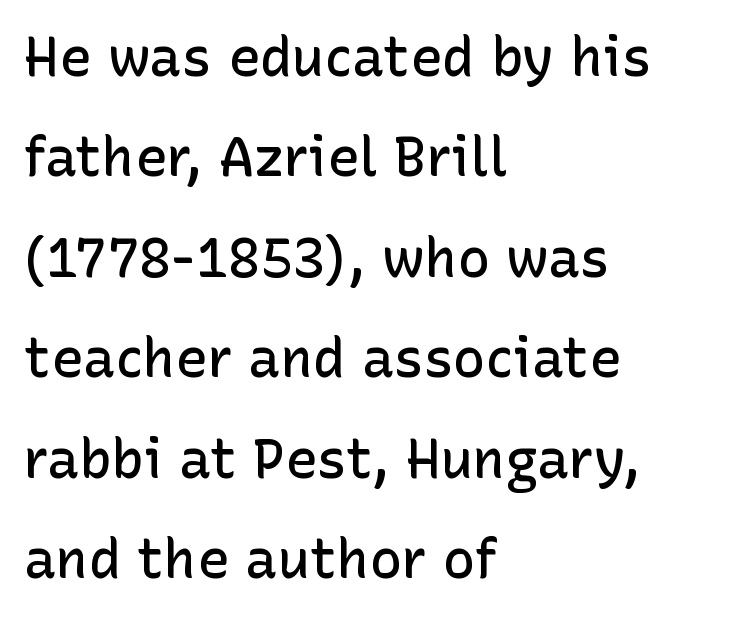
{"serif": "no", "italic": "no", "bold": "semi", "weight": "semibold", "width": "normal", "stroke_contrast": "low", "x_height": "medium", "monospaced": "no", "underline": "no", "align": "left", "line_spacing_ratio": 1.86, "letter_spacing": "normal", "letter_spacing_em": 0.0, "glyph_px": 54}
